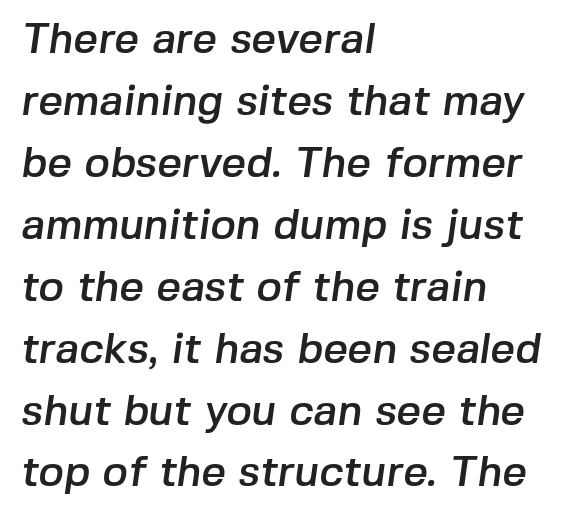
Q: Is the typeface a serif or a sans-serif typeface? A: Sans-serif.
Q: Is the text underlined? A: No.
Q: How is the paragraph aligned? A: Left-aligned.
Q: Is the spacing between letters normal or unusually wide? A: Normal.
Q: Is the spacing between lines tight, normal or loose? A: Normal.
Q: Width (condensed, normal, or wide)? A: Normal.
Q: Stroke contrast? A: Low.
Q: x-height? A: Medium.
Q: Monospaced? A: No.
